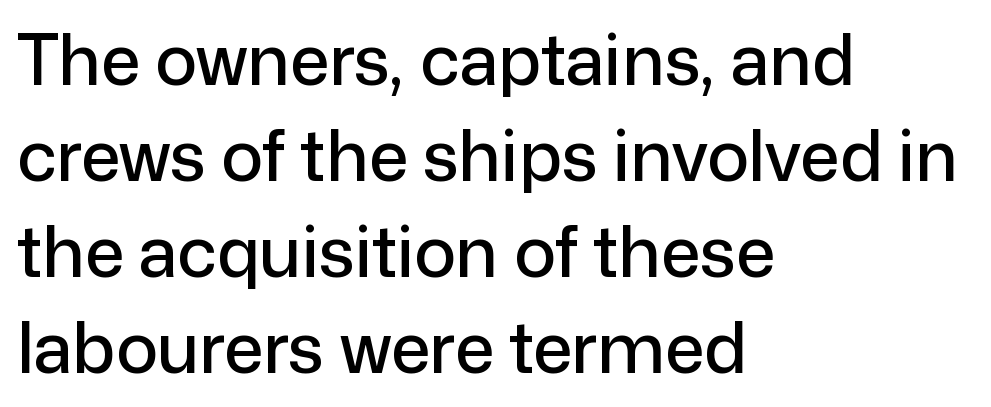
{"serif": "no", "italic": "no", "width": "normal", "stroke_contrast": "low", "x_height": "medium", "monospaced": "no", "underline": "no", "align": "left", "line_spacing": "normal", "line_spacing_ratio": 1.37, "letter_spacing": "normal", "letter_spacing_em": 0.0, "glyph_px": 70}
